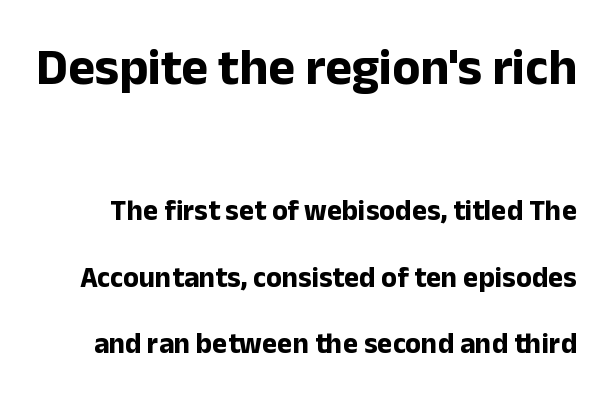
The image shows 51 px bold sans-serif type, upright; set loose line spacing (2.3x), normal letter spacing, not underlined; the first (top) block is 1.76x larger; low stroke contrast and a medium x-height.
